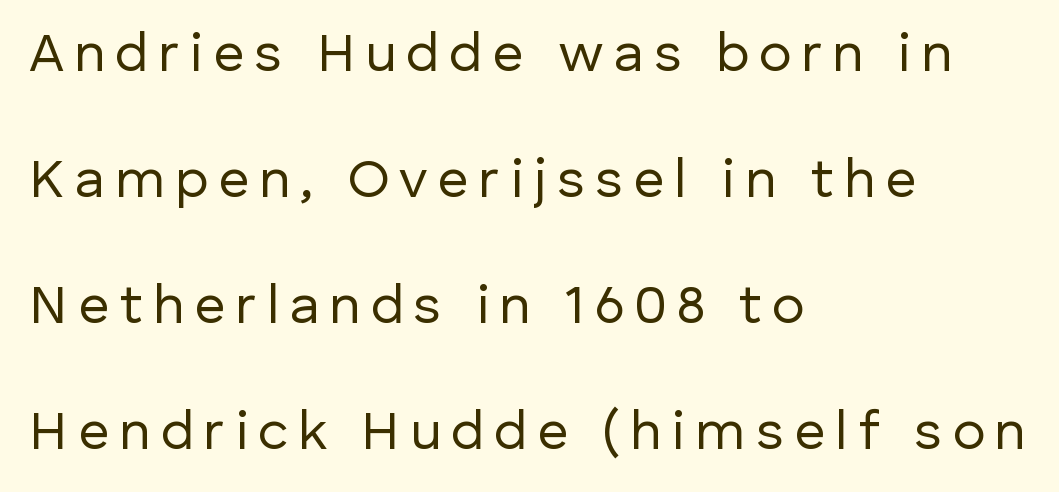
This sample has the flowing, uneven cadence of proportional lettering. The designer went with a sans here, leaving each stem footless. Notice how the passage keeps a crisp vertical edge on the left only. Bold? No — there's no thickening of the strokes. Airy leading. Unlike italic type, these characters show no tilt at all.
